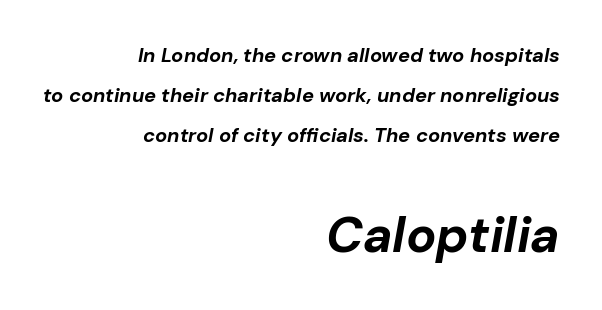
The image shows 50 px bold type, italic (leaning right); set right-aligned, loose line spacing (2.0x), normal letter spacing, not underlined; the second (bottom) block is 2.5x larger; low stroke contrast and a medium x-height.
